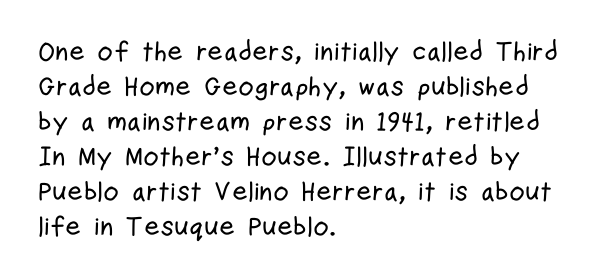
{"italic": "no", "underline": "no", "align": "left", "line_spacing": "normal", "line_spacing_ratio": 1.3, "letter_spacing": "normal", "letter_spacing_em": 0.0, "glyph_px": 27}
